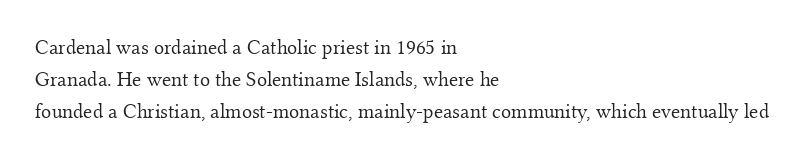
Q: Is the text bold? A: No.
Q: Is the text italic (slanted)? A: No, it is upright.
Q: Is the text underlined? A: No.
Q: How is the paragraph aligned? A: Left-aligned.
Q: Is the spacing between letters normal or unusually wide? A: Normal.
Q: Is the spacing between lines tight, normal or loose? A: Normal.
